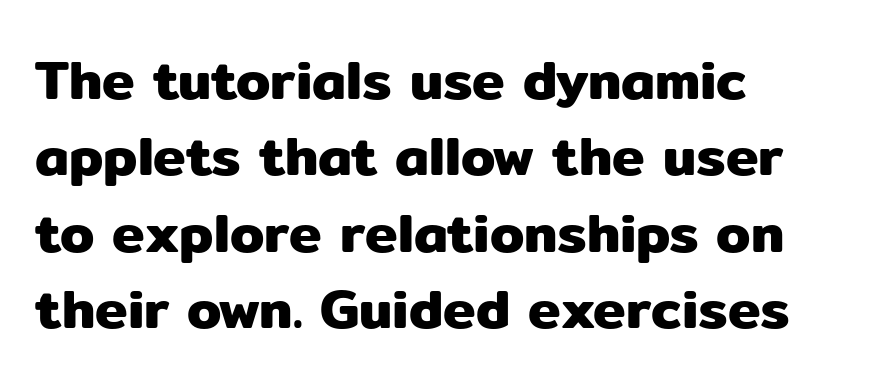
Q: Is the text italic (slanted)? A: No, it is upright.
Q: Is the typeface a serif or a sans-serif typeface? A: Sans-serif.
Q: Is the text underlined? A: No.
Q: How is the paragraph aligned? A: Left-aligned.
Q: Is the spacing between letters normal or unusually wide? A: Normal.
Q: Is the spacing between lines tight, normal or loose? A: Normal.
Q: Width (condensed, normal, or wide)? A: Normal.
Q: Stroke contrast? A: Low.
Q: x-height? A: Medium.
Q: Monospaced? A: No.
